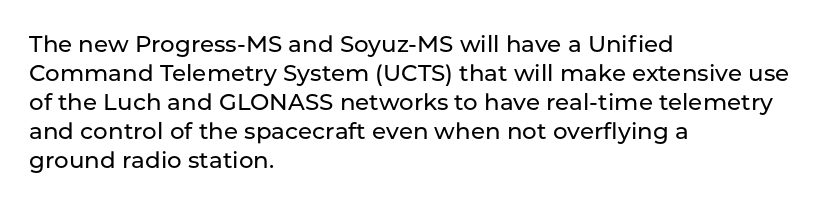
{"italic": "no", "underline": "no", "align": "left", "line_spacing": "normal", "line_spacing_ratio": 1.26, "letter_spacing": "normal", "letter_spacing_em": 0.0, "glyph_px": 23}
